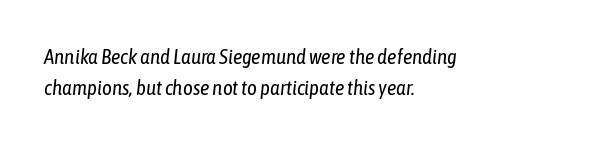
{"italic": "yes", "lean": "right", "slant_degrees": 6, "bold": "no", "underline": "no", "align": "left", "line_spacing": "normal", "line_spacing_ratio": 1.46, "letter_spacing": "normal", "letter_spacing_em": 0.0, "glyph_px": 21}
